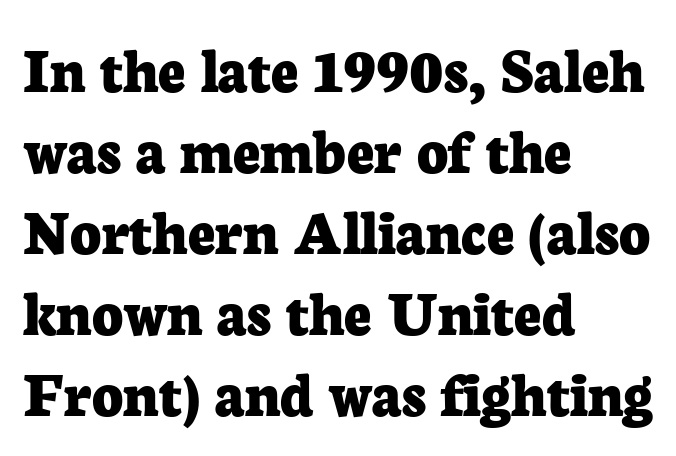
The image shows 67 px bold serif type, upright; set left-aligned, line spacing 1.21x, normal letter spacing, not underlined; low stroke contrast and a medium x-height.
